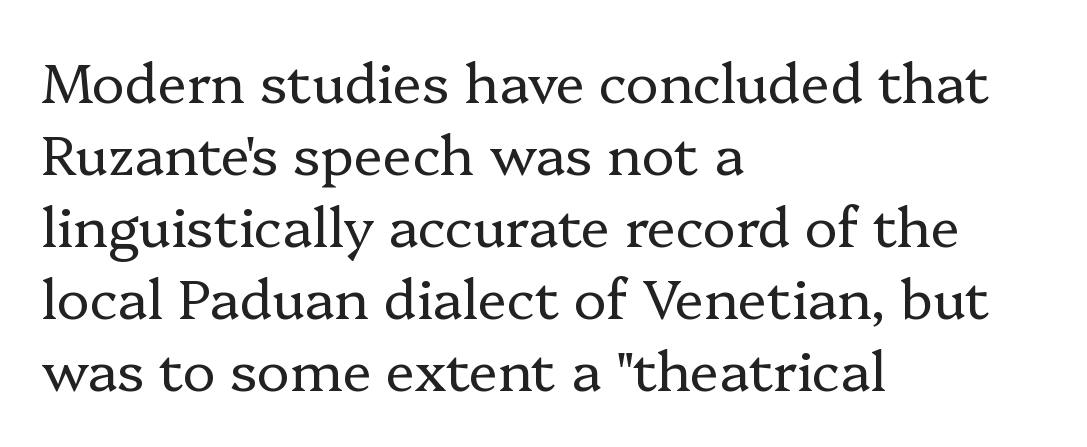
This sample is left-justified, so line endings fall wherever the words run out. Character widths vary here, with narrow letters taking less room than wide ones. The rendering shows small feet on the letterforms — a serif design. It's the straight-up-and-down kind of type.
